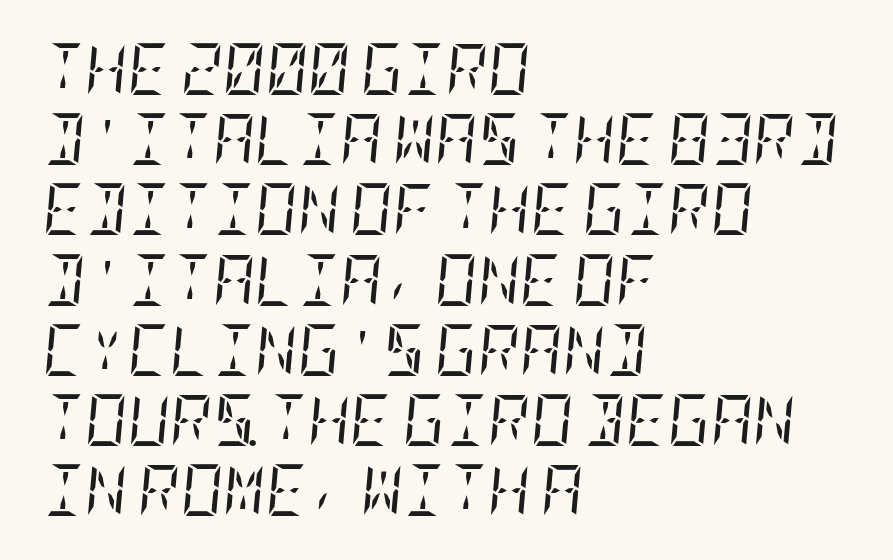
{"serif": "yes", "italic": "yes", "lean": "right", "slant_degrees": 5, "bold": "no", "weight": "regular", "width": "condensed", "stroke_contrast": "low", "x_height": "large", "underline": "no", "align": "left", "line_spacing": "normal", "line_spacing_ratio": 1.35, "letter_spacing": "normal", "letter_spacing_em": 0.0, "glyph_px": 52}
